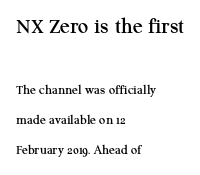
Q: Is the text italic (slanted)? A: No, it is upright.
Q: Is the text underlined? A: No.
Q: How is the paragraph aligned? A: Left-aligned.
Q: Is the spacing between letters normal or unusually wide? A: Normal.
Q: Is the spacing between lines tight, normal or loose? A: Loose.
Q: Which block of text is set in a larger size, the first (top) or the second (bottom)? A: The first (top) one.
